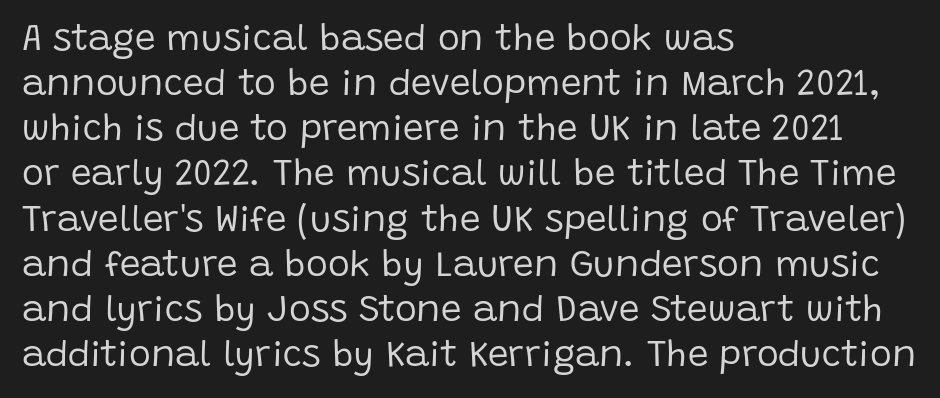
Upright lettering throughout. Think standard paragraph weight, or any step lighter than that. The words here are not underlined. In terms of letterform style, serifs are entirely absent.
